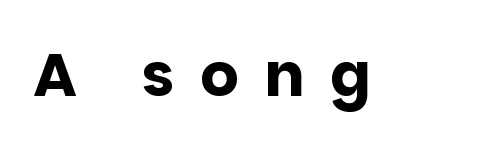
Q: Is the text bold? A: Yes.
Q: Is the text italic (slanted)? A: No, it is upright.
Q: Is the typeface a serif or a sans-serif typeface? A: Sans-serif.
Q: Is the text underlined? A: No.
Q: Is the spacing between letters normal or unusually wide? A: Unusually wide.
Q: Width (condensed, normal, or wide)? A: Normal.
Q: Stroke contrast? A: Low.
Q: x-height? A: Large.
Q: Monospaced? A: No.
